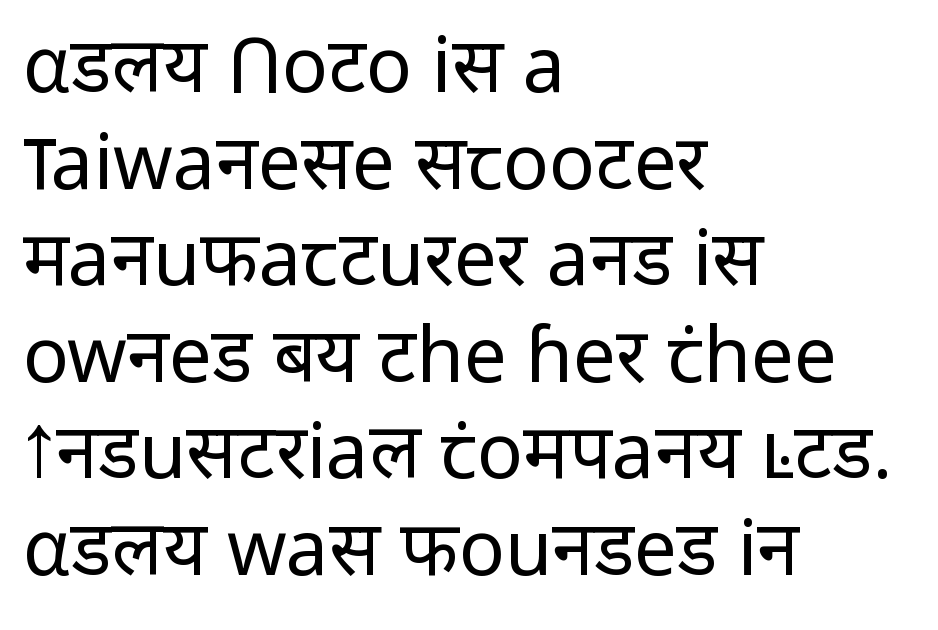
The image shows 76 px regular-weight sans-serif type, upright; set left-aligned, normal line spacing (1.27x), normal letter spacing, not underlined; low stroke contrast and a medium x-height.
